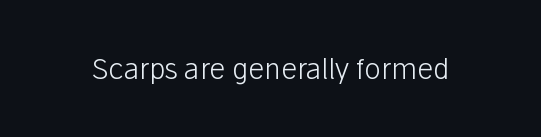
{"serif": "no", "italic": "no", "bold": "no", "weight": "light", "width": "normal", "stroke_contrast": "low", "x_height": "medium", "monospaced": "no", "underline": "no", "letter_spacing": "normal", "letter_spacing_em": 0.0, "glyph_px": 28}
